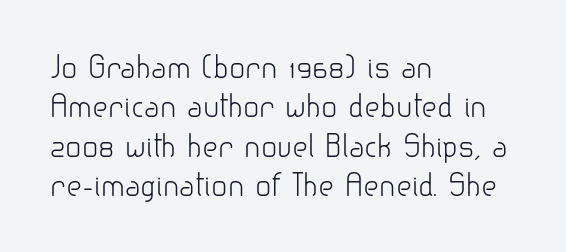
Classification — sans serif. Stroke thickness stays within the range of a standard reading face or lighter. The letters sit at their default tracking, neither squeezed nor spread. The rag falls on the right side of this text block.
